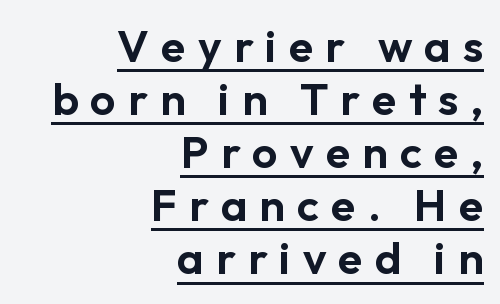
The image shows 45 px sans-serif type, upright; set right-aligned, line spacing 1.18x, unusually wide letter spacing (+0.27 em), underlined; low stroke contrast and a medium x-height.
